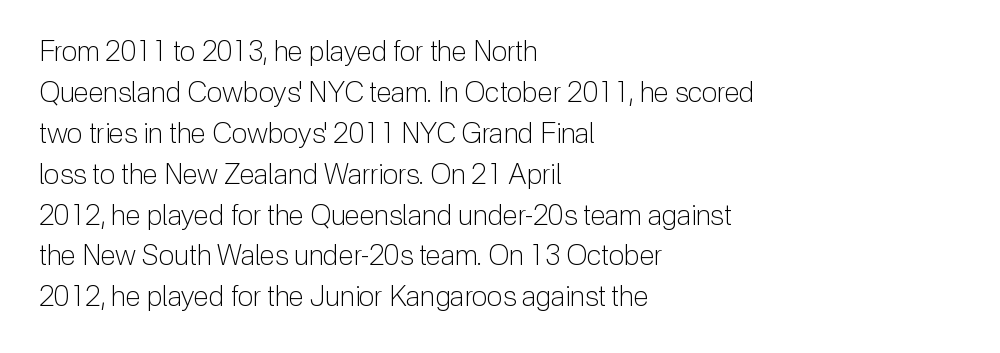
{"serif": "no", "italic": "no", "bold": "no", "weight": "light", "width": "normal", "stroke_contrast": "low", "x_height": "medium", "monospaced": "no", "underline": "no", "align": "left", "line_spacing": "normal", "line_spacing_ratio": 1.46, "letter_spacing": "normal", "letter_spacing_em": 0.0, "glyph_px": 28}
